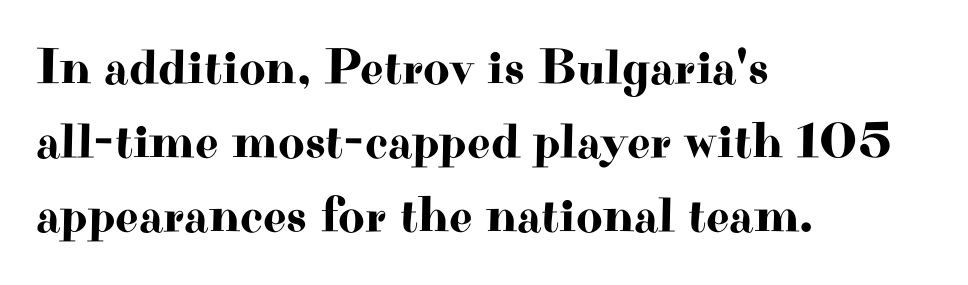
The image shows 51 px wide serif type, upright; set left-aligned, normal line spacing (1.45x), normal letter spacing, not underlined; high stroke contrast and a small x-height.
